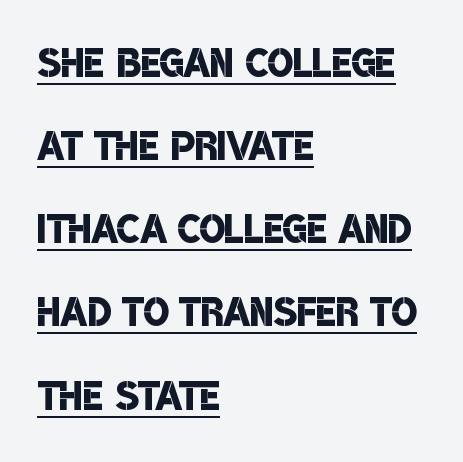
Q: Is the text bold? A: Semi-bold.
Q: Is the typeface a serif or a sans-serif typeface? A: Sans-serif.
Q: Is the text underlined? A: Yes.
Q: How is the paragraph aligned? A: Left-aligned.
Q: Is the spacing between letters normal or unusually wide? A: Normal.
Q: Is the spacing between lines tight, normal or loose? A: Normal.
Q: Width (condensed, normal, or wide)? A: Condensed.
Q: Stroke contrast? A: Low.
Q: x-height? A: Large.
Q: Monospaced? A: No.
